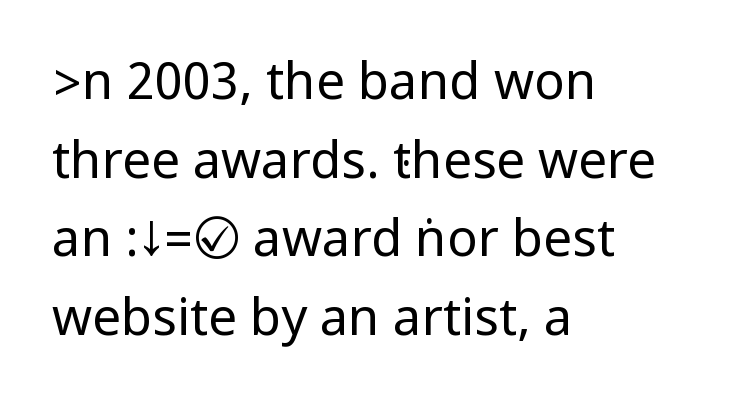
If you drew a ruler down the left edge, every line would touch it. Short note: letters normally spaced. The type sits square on the baseline with zero lean. Horizontal bands of white between lines are of average thickness. I'd call this a sans setting — the letters go barefoot.
